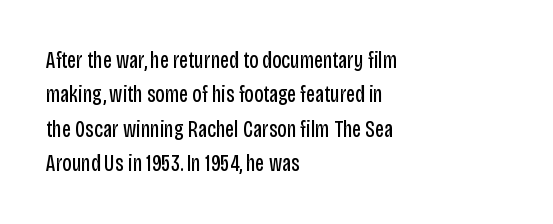
The image shows 23 px text type, upright; set left-aligned, normal line spacing (1.49x), normal letter spacing, not underlined.
